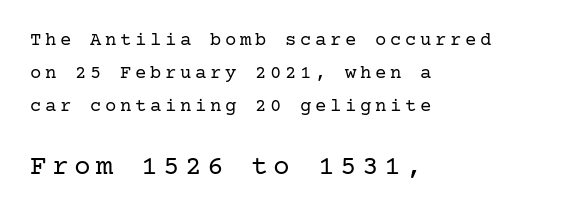
{"serif": "yes", "italic": "no", "bold": "no", "weight": "regular", "width": "normal", "stroke_contrast": "low", "x_height": "medium", "underline": "no", "align": "left", "line_spacing_ratio": 1.75, "larger_block": "second", "size_ratio": 1.47, "glyph_px": 28}
